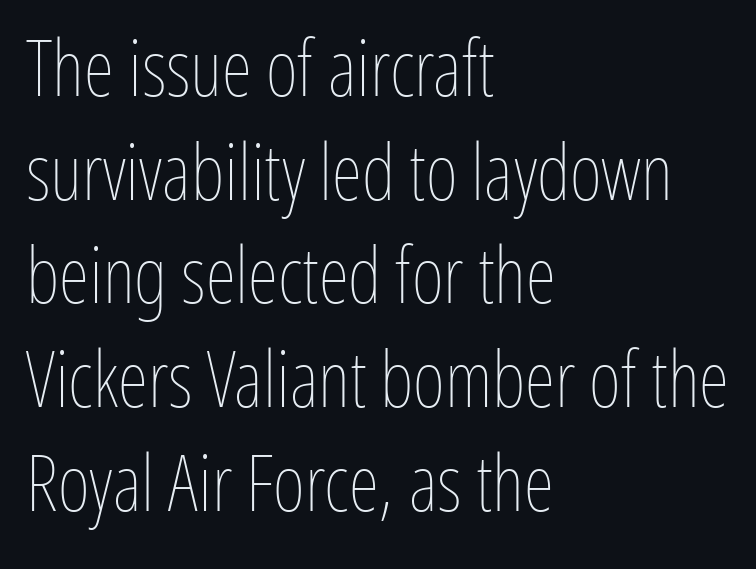
{"italic": "no", "bold": "no", "weight": "thin", "width": "condensed", "stroke_contrast": "low", "x_height": "medium", "monospaced": "no", "underline": "no", "align": "left", "line_spacing": "normal", "line_spacing_ratio": 1.33, "letter_spacing": "normal", "letter_spacing_em": 0.0, "glyph_px": 78}
